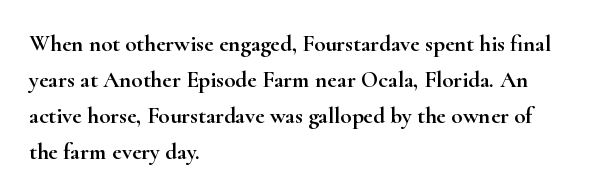
Q: Is the text italic (slanted)? A: No, it is upright.
Q: Is the text underlined? A: No.
Q: How is the paragraph aligned? A: Left-aligned.
Q: Is the spacing between letters normal or unusually wide? A: Normal.
Q: Is the spacing between lines tight, normal or loose? A: Normal.
